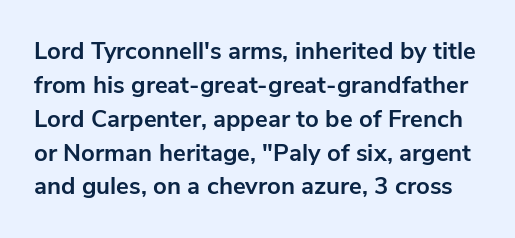
{"italic": "no", "bold": "yes", "underline": "no", "line_spacing": "normal", "line_spacing_ratio": 1.41, "letter_spacing": "normal", "letter_spacing_em": 0.0, "glyph_px": 24}
